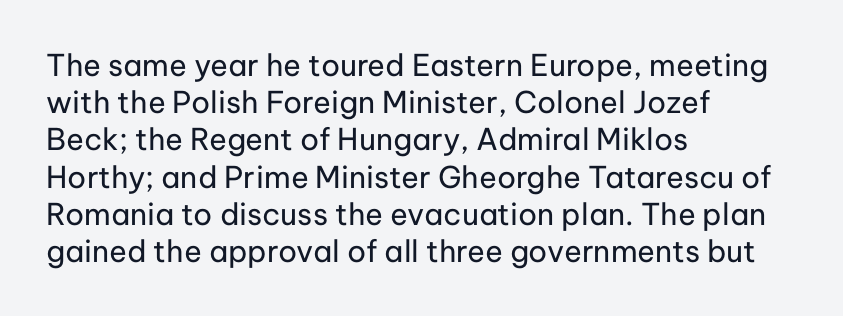
Q: Is the text bold? A: No.
Q: Is the text italic (slanted)? A: No, it is upright.
Q: Is the typeface a serif or a sans-serif typeface? A: Sans-serif.
Q: Is the text underlined? A: No.
Q: How is the paragraph aligned? A: Left-aligned.
Q: Is the spacing between letters normal or unusually wide? A: Normal.
Q: Width (condensed, normal, or wide)? A: Normal.
Q: Stroke contrast? A: Low.
Q: x-height? A: Medium.
Q: Monospaced? A: No.
